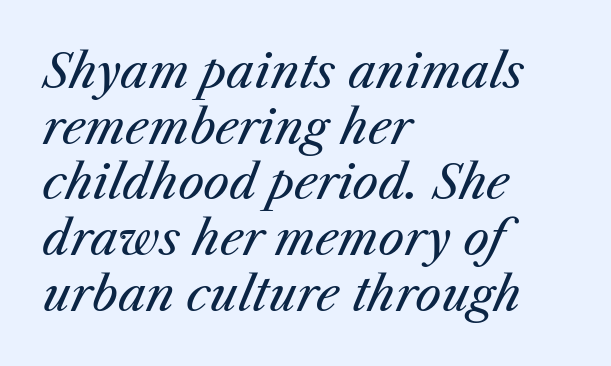
{"italic": "yes", "lean": "right", "slant_degrees": 25, "bold": "no", "weight": "regular", "width": "normal", "stroke_contrast": "medium", "x_height": "medium", "monospaced": "no", "underline": "no", "align": "left", "line_spacing_ratio": 1.21, "letter_spacing": "normal", "letter_spacing_em": 0.0, "glyph_px": 46}
